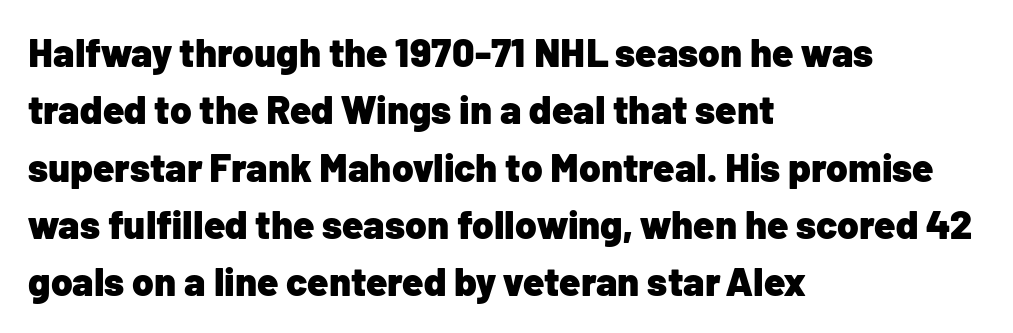
The image shows 39 px heavy sans-serif type, upright; set left-aligned, normal line spacing (1.47x), normal letter spacing, not underlined; low stroke contrast and a medium x-height.
